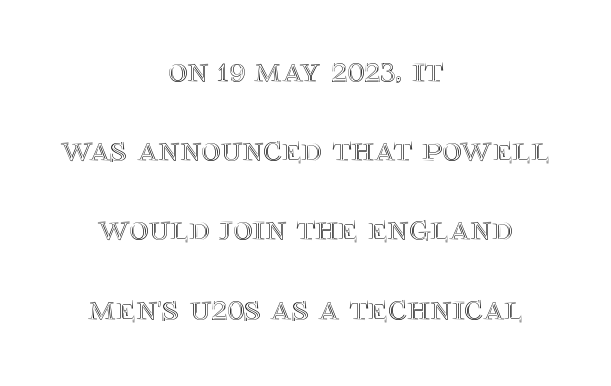
Standard letterfit; no display-style spreading of the glyphs. Summary of vertical rhythm: relaxed, with wide interline spacing. Every row of glyphs is offset so its center matches the block's center. Is there any slant? The stems are plumb. Varying glyph widths throughout — classic text-font behaviour. The string is rendered with underlining switched off.
